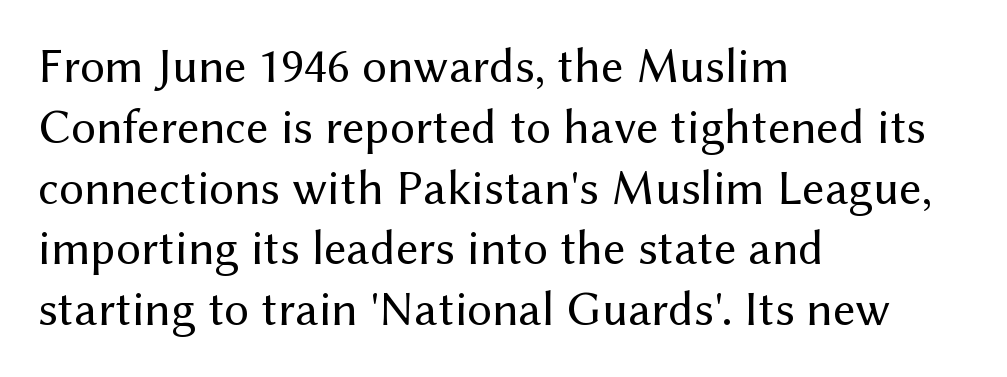
{"serif": "no", "italic": "no", "bold": "no", "weight": "regular", "width": "normal", "stroke_contrast": "medium", "x_height": "medium", "monospaced": "no", "underline": "no", "align": "left", "line_spacing_ratio": 1.24, "letter_spacing": "normal", "letter_spacing_em": 0.0, "glyph_px": 49}
